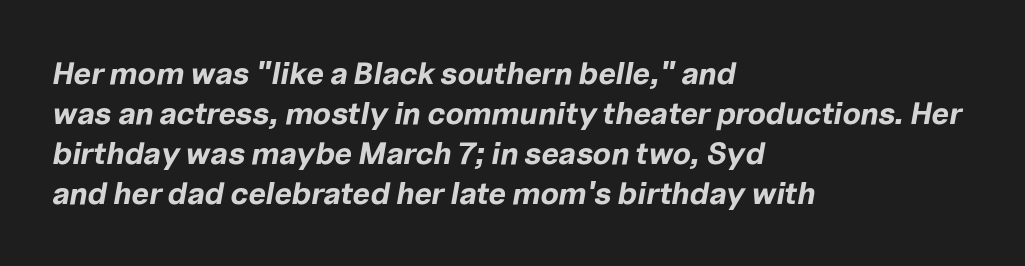
Tracking here is standard; glyphs follow each other at the usual distance. Left-aligned paragraph, ragged on the right. One glance says typical: line gaps are just what's usual. A typesetter would call this proportional, since set widths differ per character. Compared with ordinary roman type, these characters are visibly tilted. A dark, heavy texture on the line: the type is bold.
